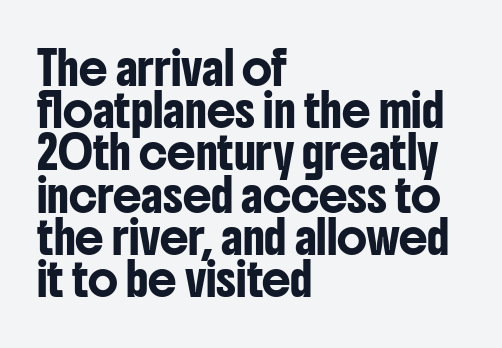
Q: Is the text italic (slanted)? A: No, it is upright.
Q: Is the typeface a serif or a sans-serif typeface? A: Sans-serif.
Q: Is the text underlined? A: No.
Q: How is the paragraph aligned? A: Left-aligned.
Q: Is the spacing between letters normal or unusually wide? A: Normal.
Q: Is the spacing between lines tight, normal or loose? A: Normal.
Q: Width (condensed, normal, or wide)? A: Condensed.
Q: Stroke contrast? A: Low.
Q: x-height? A: Medium.
Q: Monospaced? A: No.
